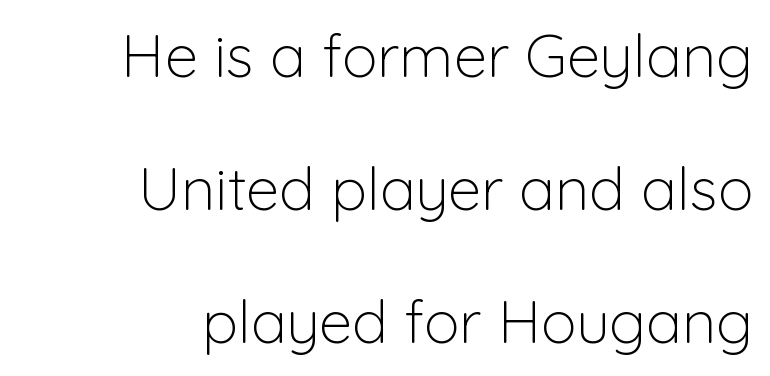
{"serif": "no", "italic": "no", "bold": "no", "weight": "light", "width": "normal", "stroke_contrast": "low", "x_height": "medium", "monospaced": "no", "underline": "no", "align": "right", "line_spacing": "loose", "line_spacing_ratio": 2.22, "letter_spacing": "normal", "letter_spacing_em": 0.0, "glyph_px": 60}
